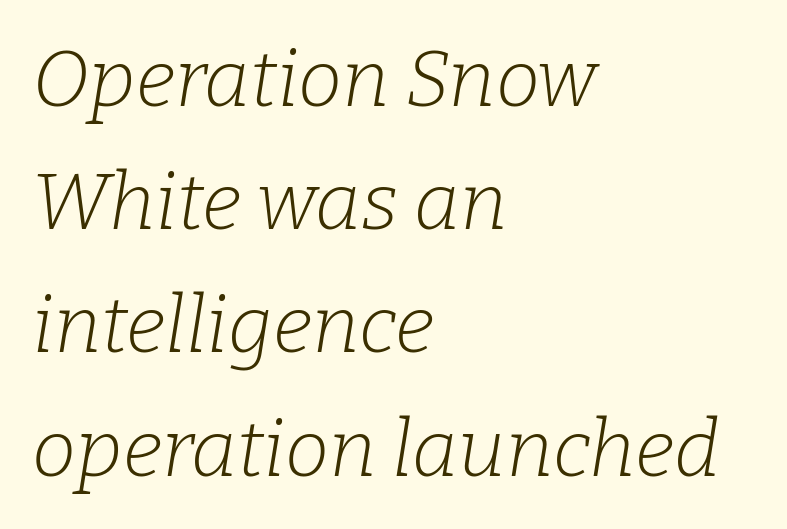
The image shows 79 px light serif type, italic (leaning right); set left-aligned, normal line spacing (1.56x), normal letter spacing, not underlined; low stroke contrast and a medium x-height.
